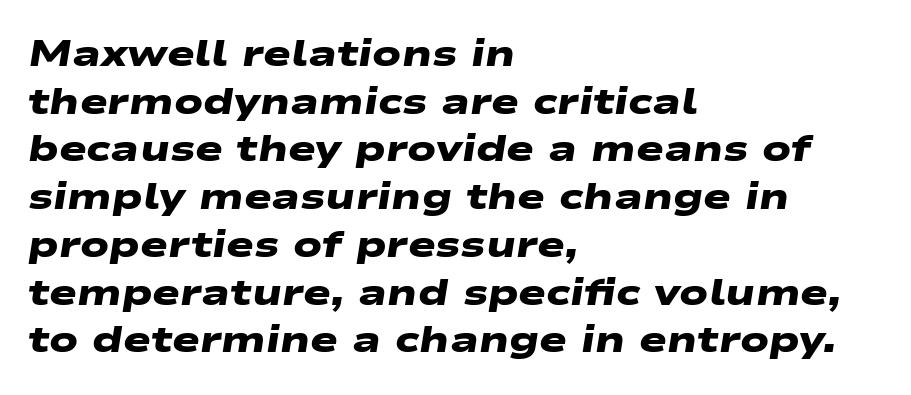
The glyphs have the mass of a bold cut. Here the designer chose a conventional face with non-uniform glyph widths. The text block is weighted toward the left margin, trailing off unevenly rightward. Nothing unusual about the tracking: characters are spaced as the font intends.
